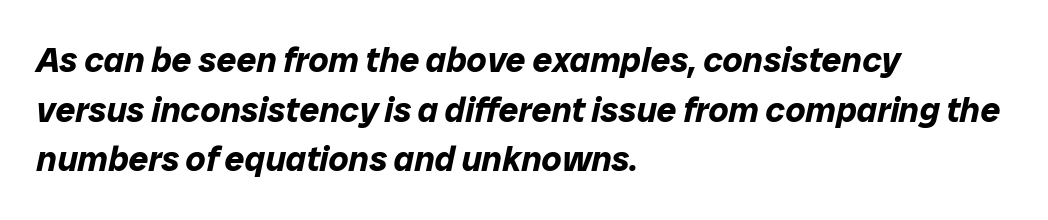
Q: Is the text bold? A: Yes.
Q: Is the text italic (slanted)? A: Yes, it leans right by about 12 degrees.
Q: Is the text underlined? A: No.
Q: How is the paragraph aligned? A: Left-aligned.
Q: Is the spacing between letters normal or unusually wide? A: Normal.
Q: Is the spacing between lines tight, normal or loose? A: Normal.
Q: Width (condensed, normal, or wide)? A: Normal.
Q: Stroke contrast? A: Low.
Q: x-height? A: Medium.
Q: Monospaced? A: No.
